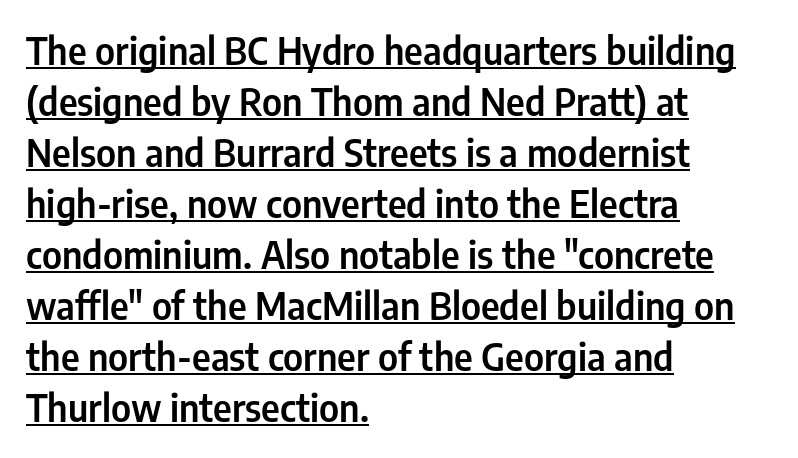
The axis of the letterforms is exactly vertical. A typesetter would call this proportional, since set widths differ per character. The line texture is even and compact thanks to regular tracking. The passage shown is underscored from start to finish.
